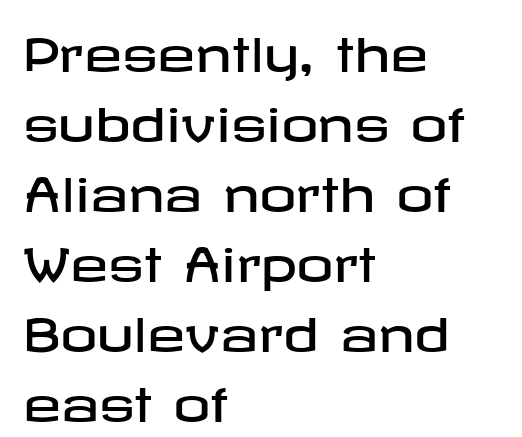
Spacing between characters is what you'd get straight out of the box. Just letters on the line, the space beneath them empty. The type sits square on the baseline with zero lean. This rendering uses left alignment, leaving the right contour irregular. To sum up the face: it is a sans, with no serifs.
